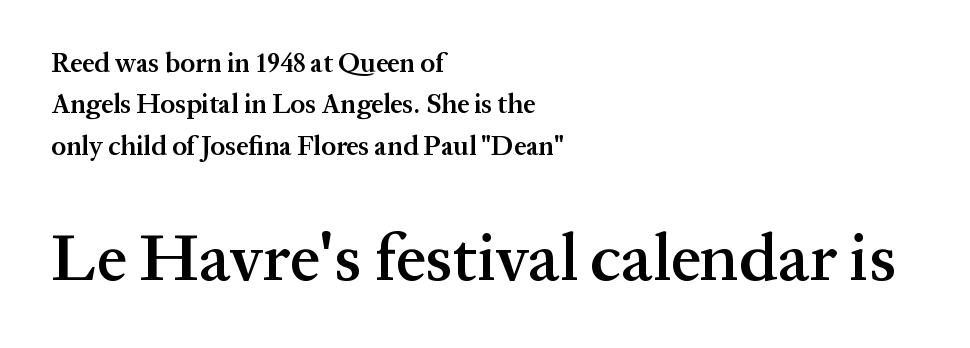
Does the type have serifs? Yes, each stem ends in a small foot. The specimen reads as upright at a glance. The tracking reads as untouched default to a designer's eye. Caption: semibold face, moderately heavy strokes. Nobody drew a line under any word here.
